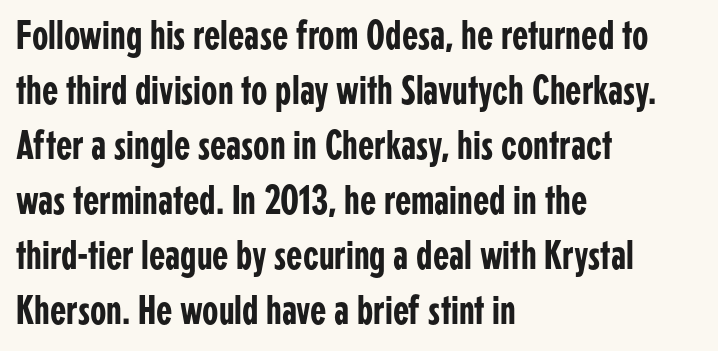
Examine the stroke ends and you'll find no serifs. The leading is moderate, giving the passage an even texture. A typesetter would mark this as roman, not italic. The tracking reads as untouched default to a designer's eye. In CSS terms this would be text-align: left. Looks like regular typesetting: each glyph gets only the width it needs.
